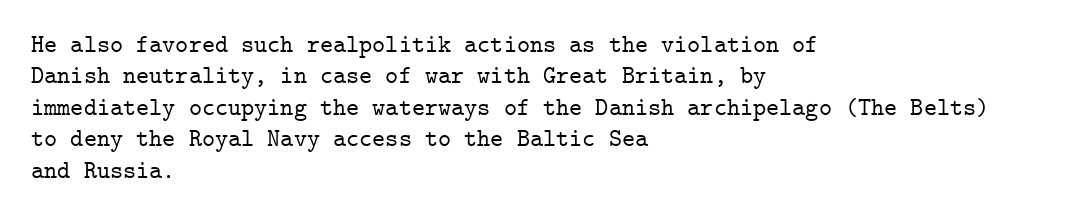
The space directly below the letters is spotless. Whoever set this chose a conventional vertical rhythm. The typesetter chose a ragged-right arrangement here. Posture: straight, roman, zero tilt. Standard letterfit; no display-style spreading of the glyphs.
